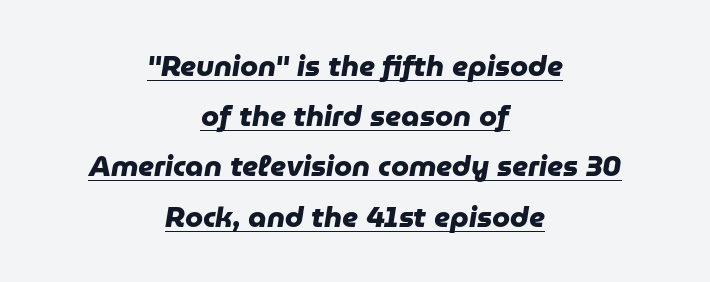
{"serif": "no", "bold": "yes", "weight": "heavy", "width": "normal", "stroke_contrast": "low", "x_height": "medium", "monospaced": "no", "underline": "yes", "align": "center", "line_spacing_ratio": 1.73, "letter_spacing": "normal", "letter_spacing_em": 0.0, "glyph_px": 29}
